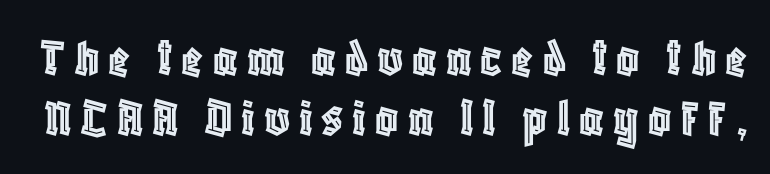
{"italic": "no", "width": "condensed", "x_height": "large", "monospaced": "no", "underline": "no", "line_spacing": "tight", "line_spacing_ratio": 1.08, "glyph_px": 56}
